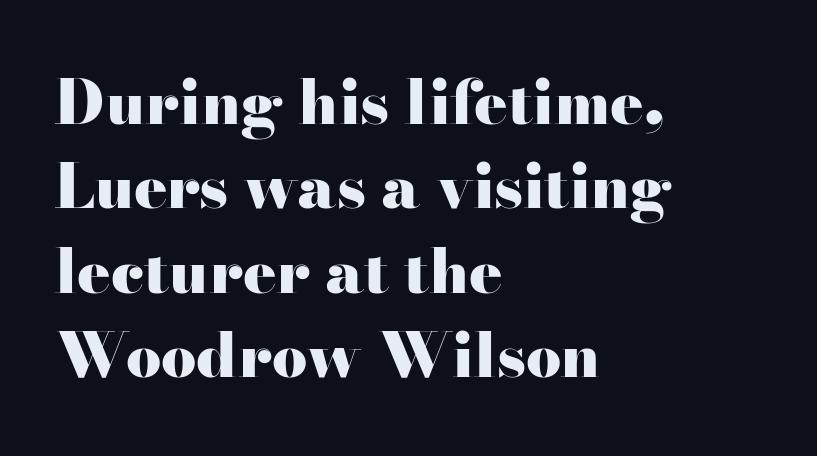
The image shows 62 px heavy, wide serif type, upright; set left-aligned, normal line spacing (1.36x), normal letter spacing, not underlined; high stroke contrast and a small x-height.
